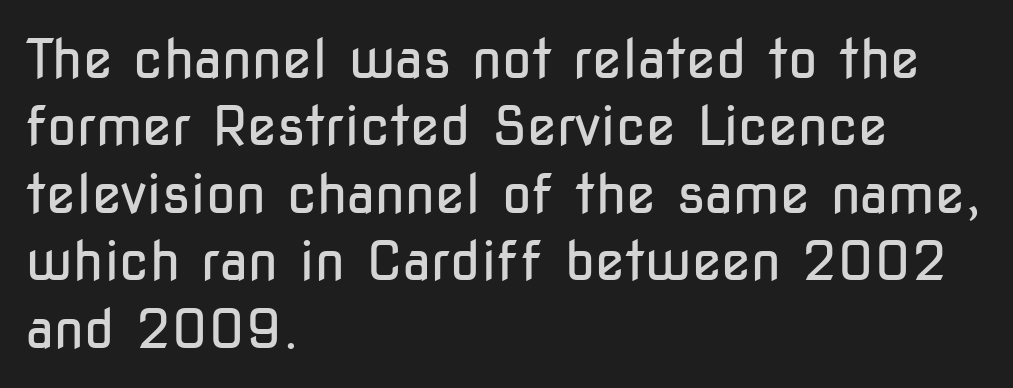
The image shows 54 px regular-weight, condensed sans-serif type, upright; set left-aligned, normal line spacing (1.25x), normal letter spacing, not underlined; low stroke contrast and a medium x-height.
